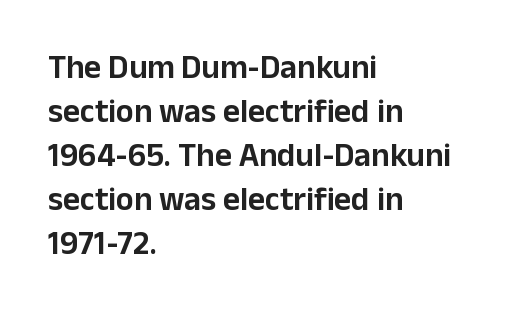
Nope, no serifs anywhere on these letters. Do the letters lean? They stand straight. The rendering anchors every line to the left-hand side. The baseline area is clear.
